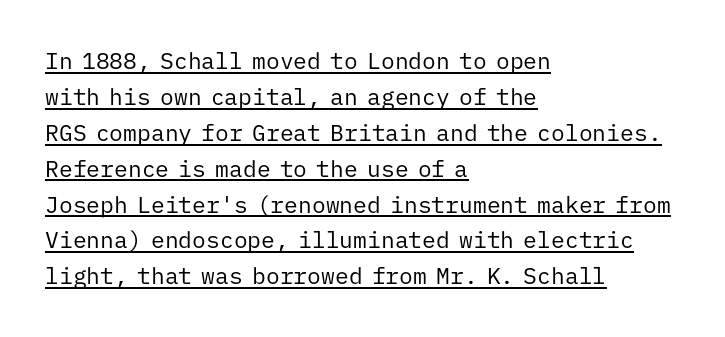
{"italic": "no", "bold": "no", "underline": "yes", "align": "left", "line_spacing": "normal", "line_spacing_ratio": 1.56, "letter_spacing": "normal", "letter_spacing_em": 0.0, "glyph_px": 23}
